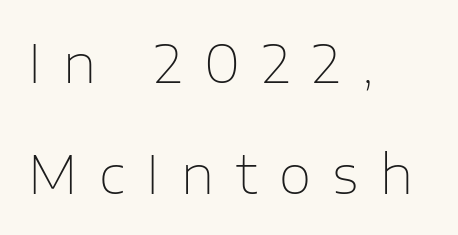
A great deal of white space separates one row of letters from the next. Underline: absent. Does the type have serifs? No, each stem ends abruptly. A typesetter would call this proportional, since set widths differ per character. You could only call the tracking loose — the letters float apart.
